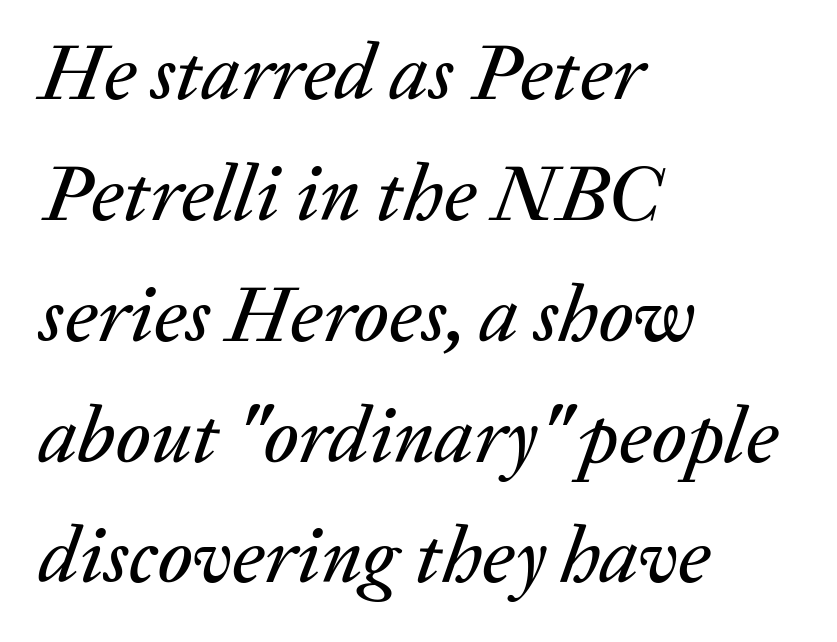
The image shows 79 px text type, italic (leaning right); set left-aligned, normal line spacing (1.53x), normal letter spacing, not underlined; low stroke contrast and a medium x-height.
